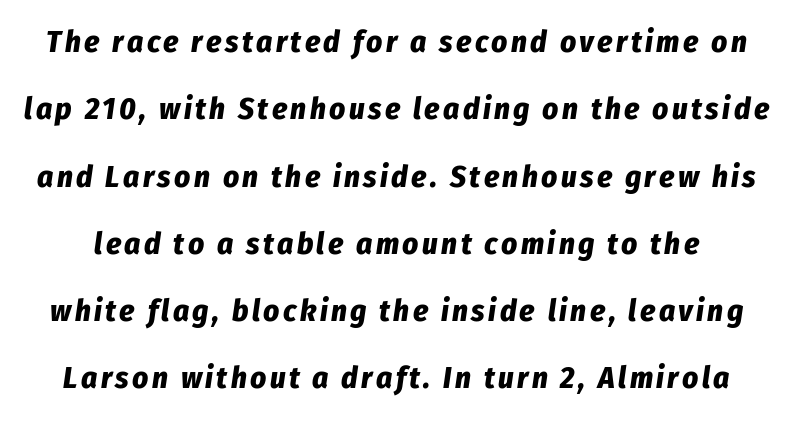
The image shows 31 px bold, condensed type, italic (leaning right); set loose line spacing (2.17x), not underlined; low stroke contrast and a medium x-height.
